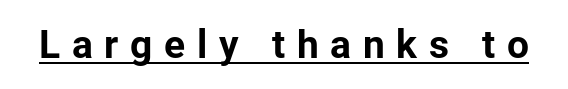
Q: Is the text bold? A: Yes.
Q: Is the text italic (slanted)? A: No, it is upright.
Q: Is the typeface a serif or a sans-serif typeface? A: Sans-serif.
Q: Is the text underlined? A: Yes.
Q: Is the spacing between letters normal or unusually wide? A: Unusually wide.
Q: Width (condensed, normal, or wide)? A: Normal.
Q: Stroke contrast? A: Low.
Q: x-height? A: Medium.
Q: Monospaced? A: No.
